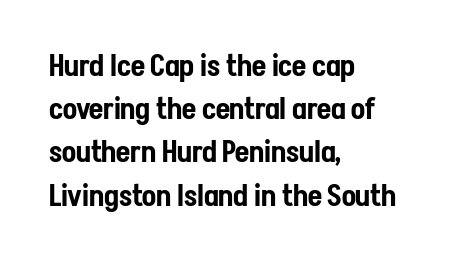
The image shows 29 px condensed sans-serif type, upright; set left-aligned, normal line spacing (1.49x), normal letter spacing, not underlined; low stroke contrast and a medium x-height.
